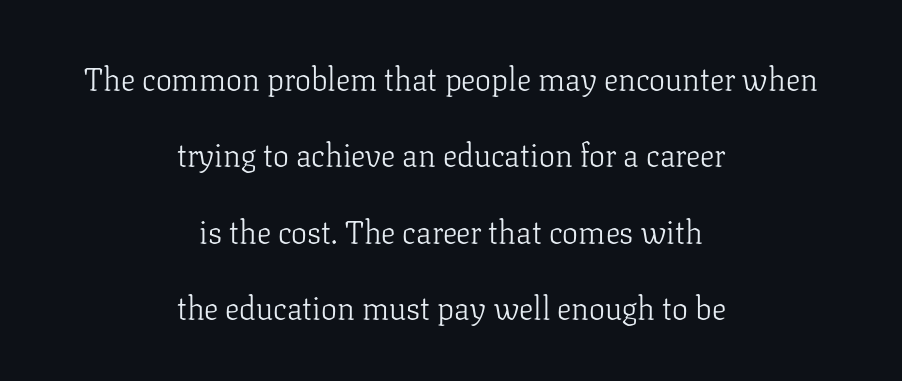
Is this a fixed-width face? No — the glyphs have proportional, varying widths. What kind of face is this? One with serifs. A typesetter would mark this as roman, not italic. This sample is center-justified, so both line endings float freely.
